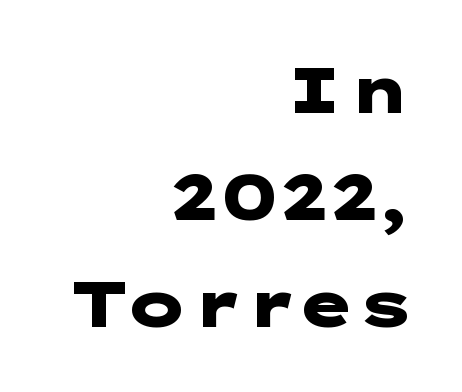
{"serif": "no", "italic": "no", "bold": "yes", "weight": "heavy", "width": "wide", "stroke_contrast": "low", "x_height": "medium", "underline": "no", "align": "right", "line_spacing": "normal", "line_spacing_ratio": 1.67, "letter_spacing": "normal", "letter_spacing_em": 0.0, "glyph_px": 64}
